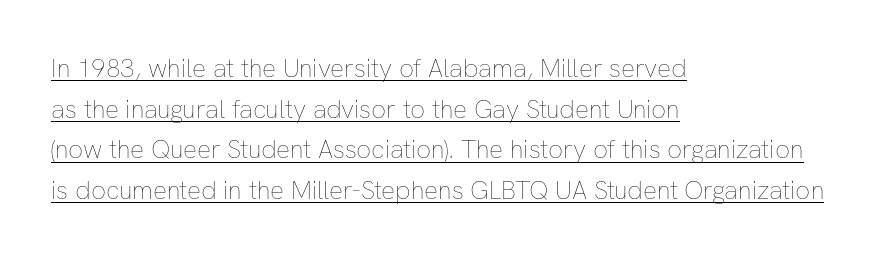
Notice how descenders clear the ascenders below comfortably — that's standard leading. The font is comparable to plain body text, perhaps lighter. The horizontal fit of the characters is conventional and even. Designer's note — italics off, roman on. Horizontally, the lines are justified to the leading edge only. This rendering features underlined lettering.
